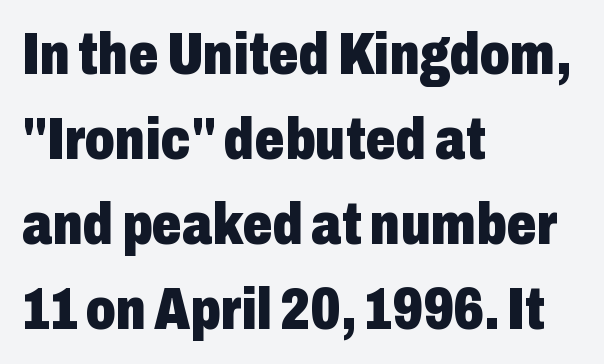
The image shows 59 px heavy, condensed sans-serif type, upright; set left-aligned, normal line spacing (1.44x), normal letter spacing, not underlined; low stroke contrast and a medium x-height.
